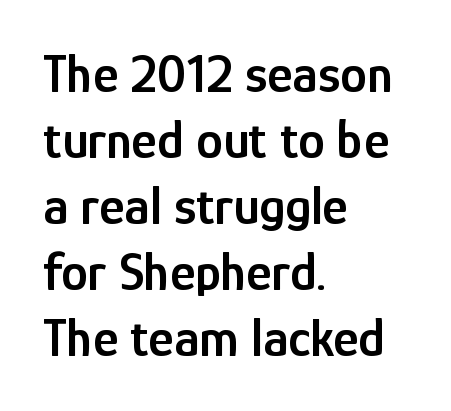
Q: Is the text bold? A: Semi-bold.
Q: Is the text italic (slanted)? A: No, it is upright.
Q: Is the typeface a serif or a sans-serif typeface? A: Sans-serif.
Q: Is the text underlined? A: No.
Q: How is the paragraph aligned? A: Left-aligned.
Q: Is the spacing between letters normal or unusually wide? A: Normal.
Q: Width (condensed, normal, or wide)? A: Condensed.
Q: Stroke contrast? A: Low.
Q: x-height? A: Medium.
Q: Monospaced? A: No.
